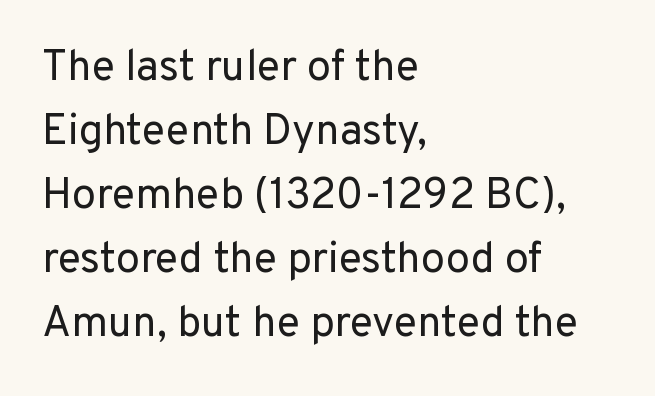
{"serif": "no", "italic": "no", "bold": "no", "weight": "regular", "width": "normal", "stroke_contrast": "low", "x_height": "medium", "monospaced": "no", "underline": "no", "align": "left", "line_spacing": "normal", "line_spacing_ratio": 1.49, "letter_spacing": "normal", "letter_spacing_em": 0.0, "glyph_px": 43}
